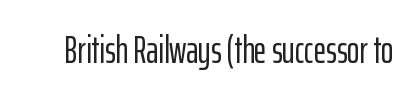
Font category for this specimen: sans-serif. These lines keep a tight, regular rhythm from letter to letter. Ascenders rise straight up at ninety degrees. The specimen omits any rule beneath the text block's lines. The letters advance in unequal steps, a hallmark of proportional type.
